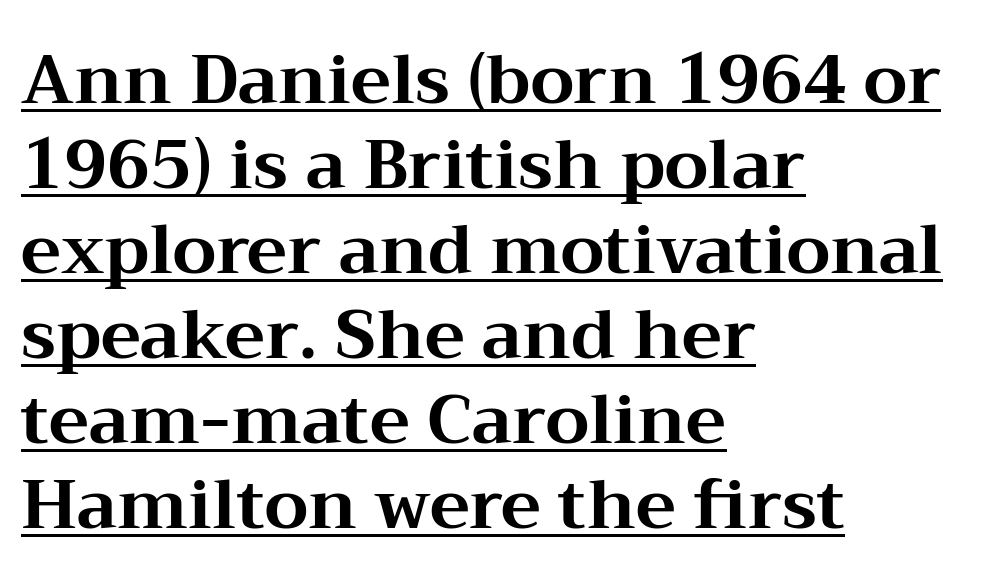
The image shows 68 px bold, wide serif type, upright; set left-aligned, normal line spacing (1.25x), normal letter spacing, underlined; medium stroke contrast and a medium x-height.
